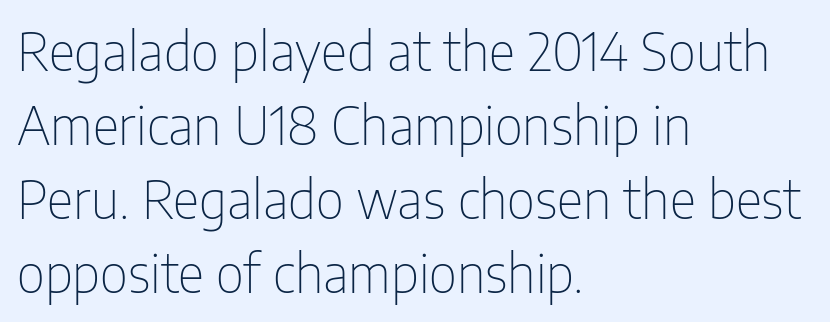
The image shows 52 px thin, condensed sans-serif type, upright; set left-aligned, normal line spacing (1.42x), normal letter spacing, not underlined; low stroke contrast and a medium x-height.
